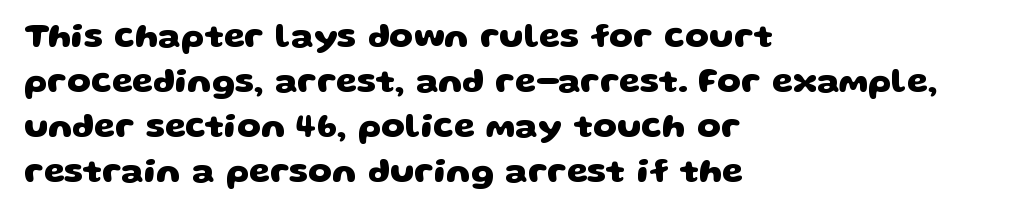
Is the block centered? No — it sits flush against the left margin. Typographic density is high because the face is bold. If you measured baseline to baseline, you'd find a middling distance. Plain, unruled lines of type. Does extra space separate the letters? No, they use regular spacing.
